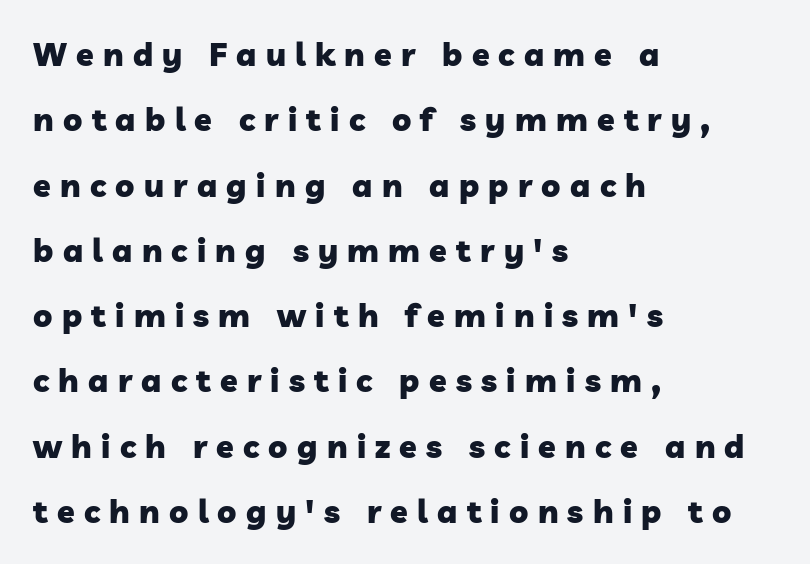
The passage shown stacks its lines with a broad gap. Any mark beneath the type? The region is blank. Unlike a traditional serif, this face leaves its strokes unadorned. Between one letter and the next there's a generous, obvious gap. Here the designer chose a conventional face with non-uniform glyph widths. These lines are set flush left with a ragged right edge.
